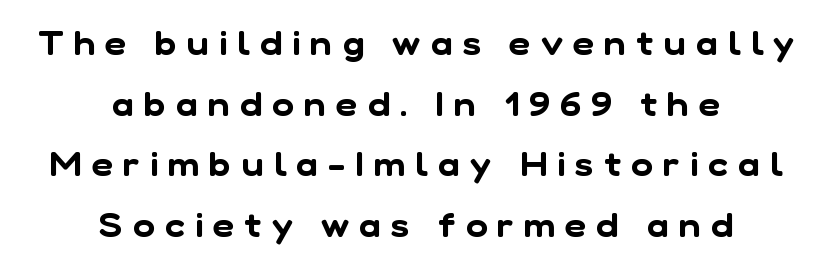
The image shows 33 px sans-serif type; set centered, line spacing 1.84x, unusually wide letter spacing (+0.31 em), not underlined; low stroke contrast and a medium x-height.
